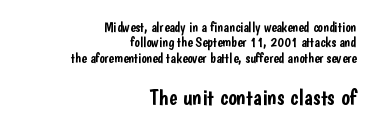
{"italic": "no", "underline": "no", "align": "right", "line_spacing": "tight", "line_spacing_ratio": 1.1, "letter_spacing": "normal", "letter_spacing_em": 0.0, "larger_block": "second", "size_ratio": 1.64, "glyph_px": 23}
